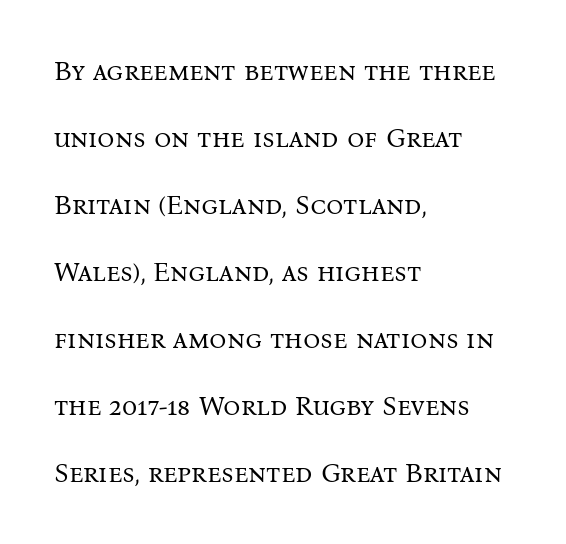
The font's upright variant was chosen for this text. These glyphs show unthickened strokes, regular width or finer. This sample uses plain, unmodified letter spacing. These lines are set flush left with a ragged right edge.
